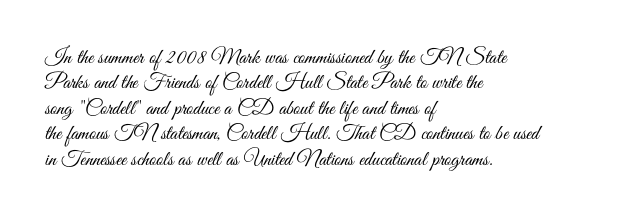
Q: Is the text bold? A: No.
Q: Is the text italic (slanted)? A: Yes.
Q: Is the text underlined? A: No.
Q: How is the paragraph aligned? A: Left-aligned.
Q: Is the spacing between letters normal or unusually wide? A: Normal.
